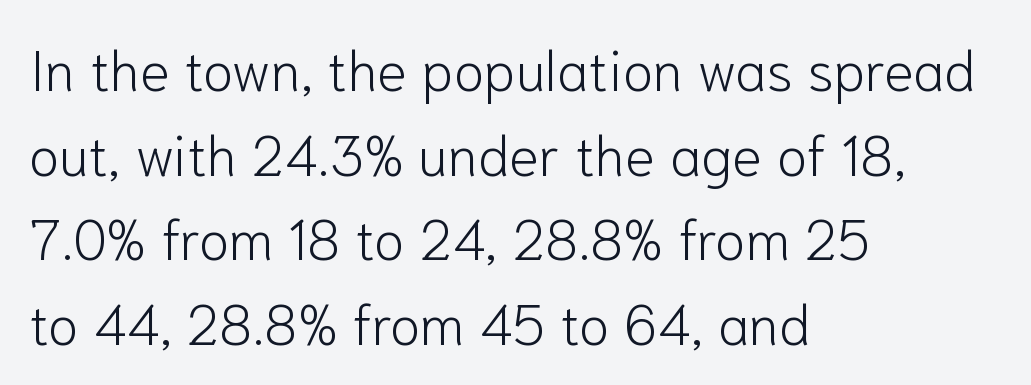
Q: Is the text bold? A: No.
Q: Is the text italic (slanted)? A: No, it is upright.
Q: Is the typeface a serif or a sans-serif typeface? A: Sans-serif.
Q: Is the text underlined? A: No.
Q: How is the paragraph aligned? A: Left-aligned.
Q: Is the spacing between letters normal or unusually wide? A: Normal.
Q: Is the spacing between lines tight, normal or loose? A: Normal.
Q: Width (condensed, normal, or wide)? A: Normal.
Q: Stroke contrast? A: Low.
Q: x-height? A: Medium.
Q: Monospaced? A: No.
